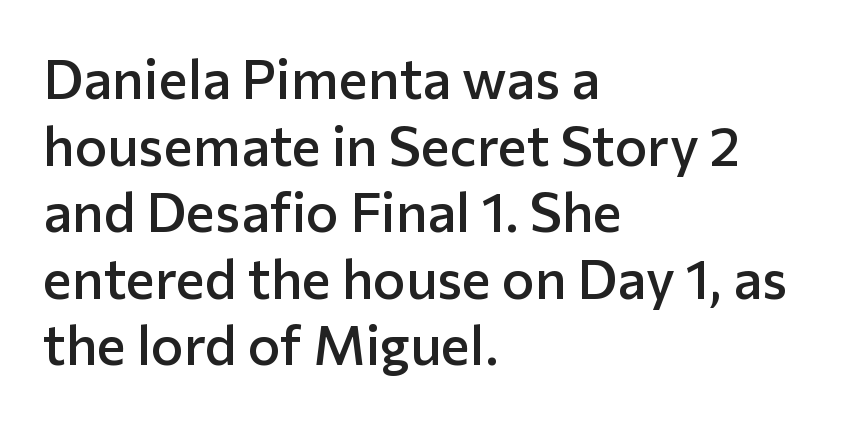
{"serif": "no", "italic": "no", "bold": "semi", "weight": "semibold", "width": "normal", "stroke_contrast": "low", "x_height": "medium", "monospaced": "no", "underline": "no", "align": "left", "line_spacing_ratio": 1.21, "letter_spacing": "normal", "letter_spacing_em": 0.0, "glyph_px": 55}
